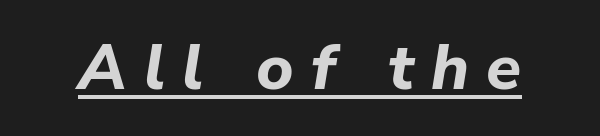
{"italic": "yes", "lean": "right", "slant_degrees": 9, "bold": "yes", "weight": "bold", "width": "normal", "stroke_contrast": "low", "x_height": "medium", "monospaced": "no", "underline": "yes", "letter_spacing": "wide", "letter_spacing_em": 0.27, "glyph_px": 64}
